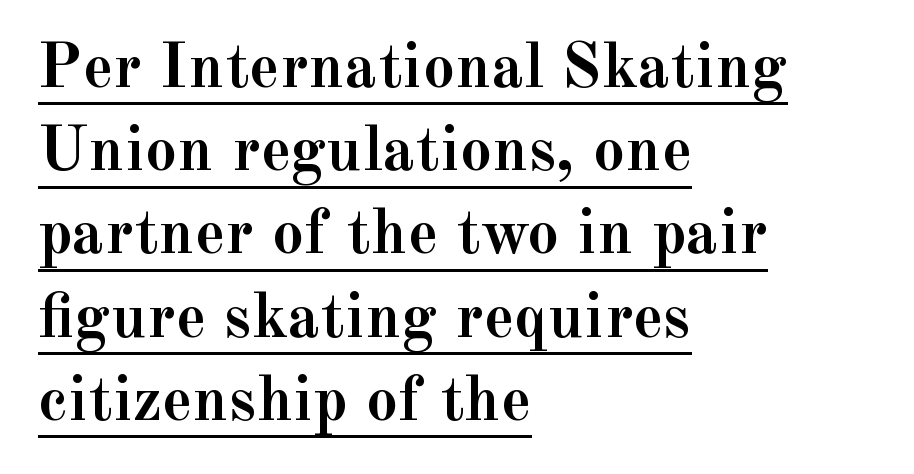
{"serif": "yes", "italic": "no", "bold": "yes", "weight": "semibold", "width": "normal", "x_height": "small", "monospaced": "no", "underline": "yes", "align": "left", "line_spacing": "normal", "line_spacing_ratio": 1.3, "letter_spacing": "normal", "letter_spacing_em": 0.0, "glyph_px": 64}
